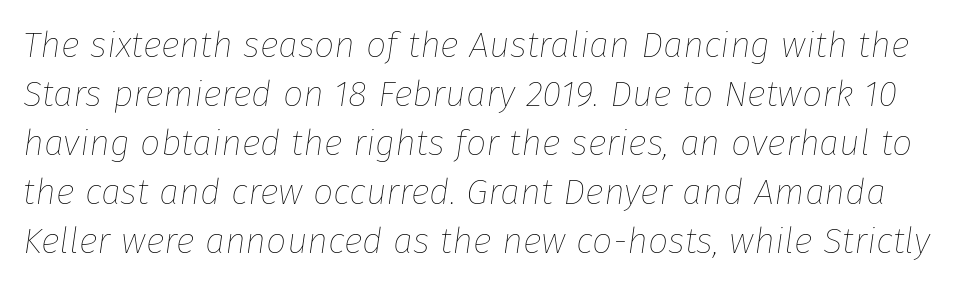
The image shows 36 px thin type, italic (leaning right); set normal line spacing (1.36x), normal letter spacing, not underlined; low stroke contrast and a medium x-height.
